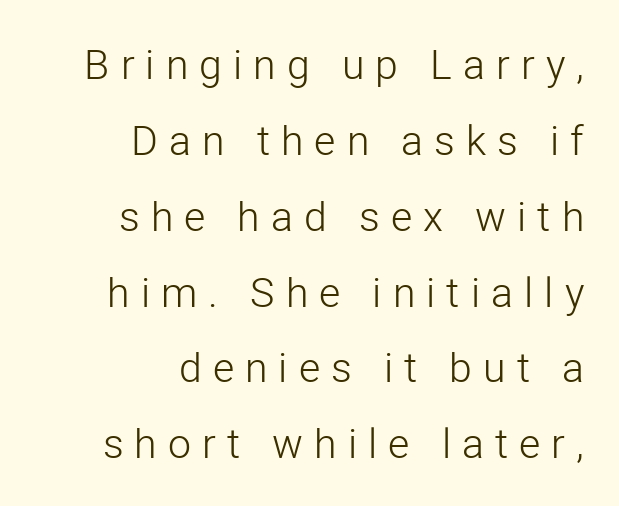
The image shows 41 px light sans-serif type, upright; set right-aligned, line spacing 1.85x, unusually wide letter spacing (+0.27 em), not underlined; low stroke contrast and a medium x-height.
